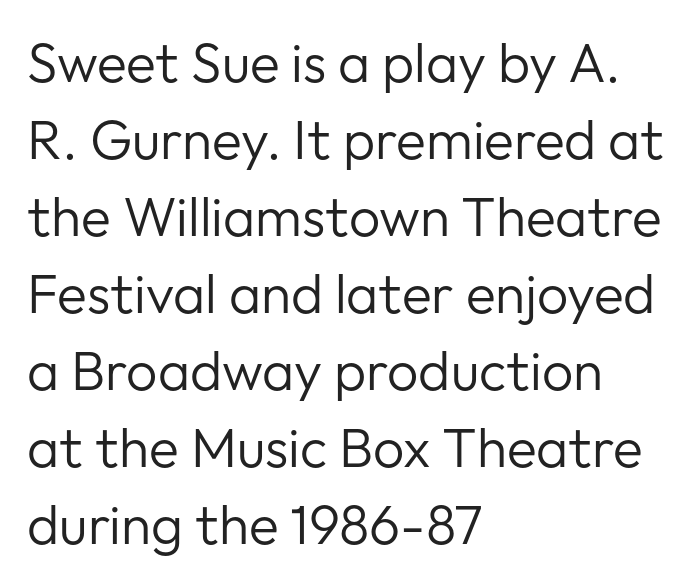
Has an underline been added? It has not. Do the characters align in a grid? No, the font is proportional. The font sits on the lighter half of the weight spectrum, regular included. Line starts are locked; line ends wander. The glyphs in this specimen are sans serif. Students, observe: this is what conventionally led text looks like.
